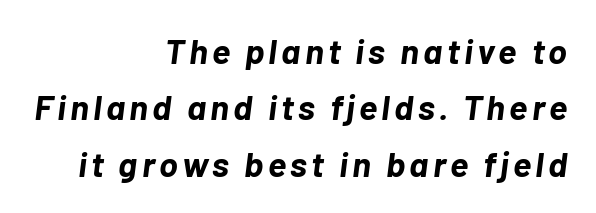
The image shows 35 px bold type, italic (leaning right); set right-aligned, normal line spacing (1.61x), not underlined; low stroke contrast and a medium x-height.
